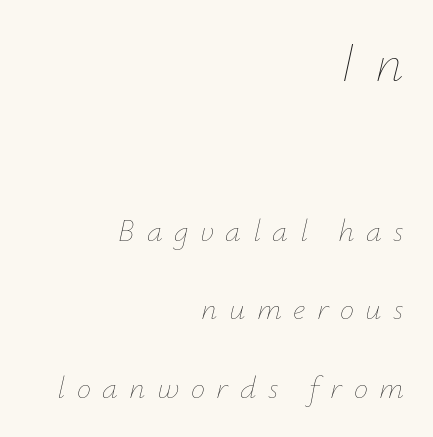
Q: Is the text bold? A: No.
Q: Is the text italic (slanted)? A: Yes, it leans right by about 12 degrees.
Q: Is the text underlined? A: No.
Q: How is the paragraph aligned? A: Right-aligned.
Q: Is the spacing between letters normal or unusually wide? A: Unusually wide.
Q: Is the spacing between lines tight, normal or loose? A: Loose.
Q: Which block of text is set in a larger size, the first (top) or the second (bottom)? A: The first (top) one.
Q: Width (condensed, normal, or wide)? A: Normal.
Q: Stroke contrast? A: Low.
Q: x-height? A: Small.
Q: Monospaced? A: No.
